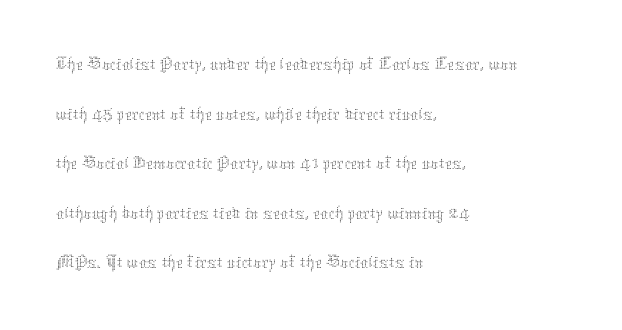
The image shows 40 px thin type, upright; set left-aligned, line spacing 1.24x, normal letter spacing, not underlined; medium stroke contrast and a medium x-height.
